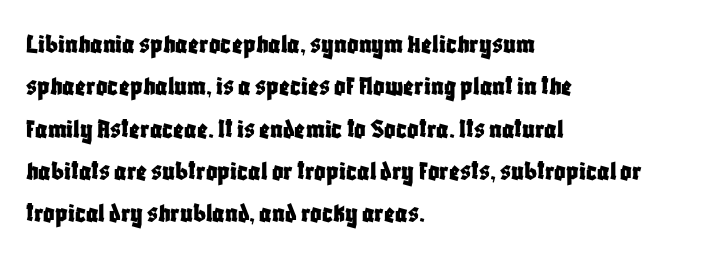
The image shows 28 px condensed sans-serif type, upright; set left-aligned, normal line spacing (1.51x), normal letter spacing, not underlined; low stroke contrast and a large x-height.
